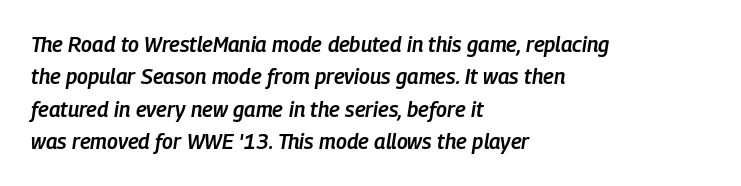
{"italic": "yes", "lean": "right", "slant_degrees": 9, "bold": "semi", "underline": "no", "align": "left", "line_spacing": "normal", "line_spacing_ratio": 1.54, "letter_spacing": "normal", "letter_spacing_em": 0.0, "glyph_px": 21}
